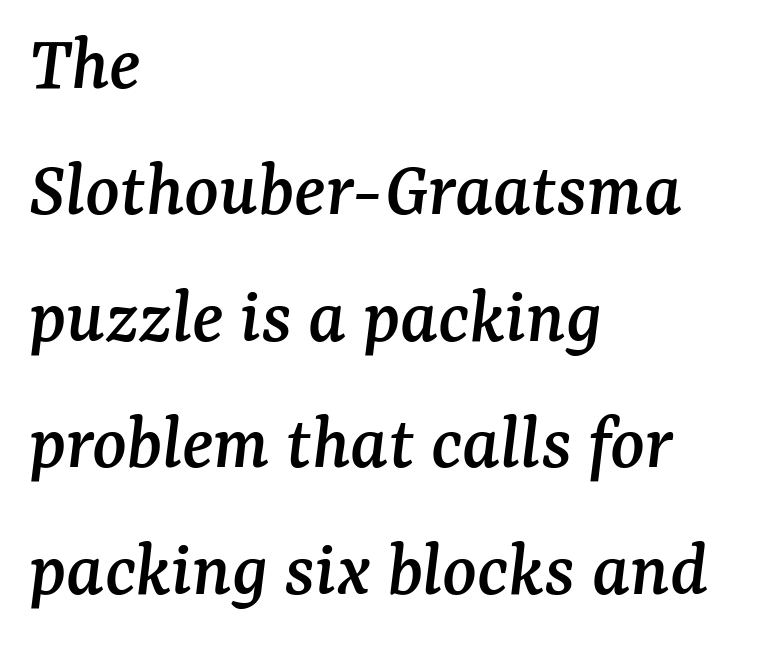
{"serif": "yes", "italic": "yes", "lean": "right", "slant_degrees": 7, "width": "normal", "stroke_contrast": "medium", "x_height": "medium", "monospaced": "no", "underline": "no", "align": "left", "line_spacing": "normal", "line_spacing_ratio": 1.58, "letter_spacing": "normal", "letter_spacing_em": 0.0, "glyph_px": 80}
